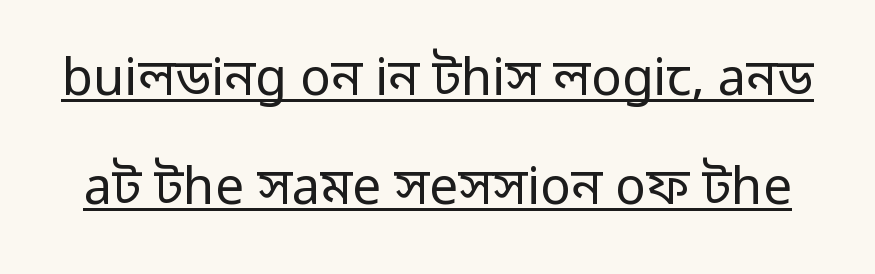
Notice how the stems are strictly vertical — no italics here. Compared with undecorated copy, this sample adds a rule below the words. This sample uses plain, unmodified letter spacing. The rendering uses natural spacing where letterforms have individual widths.
